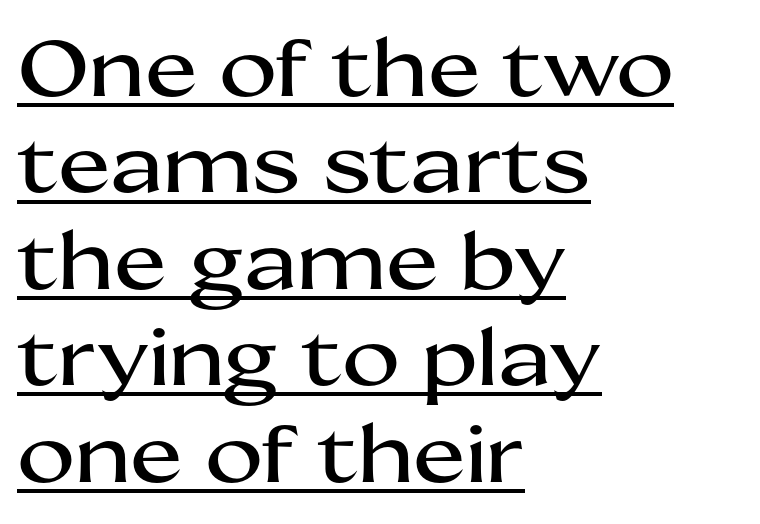
{"italic": "no", "width": "wide", "stroke_contrast": "medium", "x_height": "medium", "monospaced": "no", "underline": "yes", "align": "left", "line_spacing_ratio": 1.22, "letter_spacing": "normal", "letter_spacing_em": 0.0, "glyph_px": 79}
